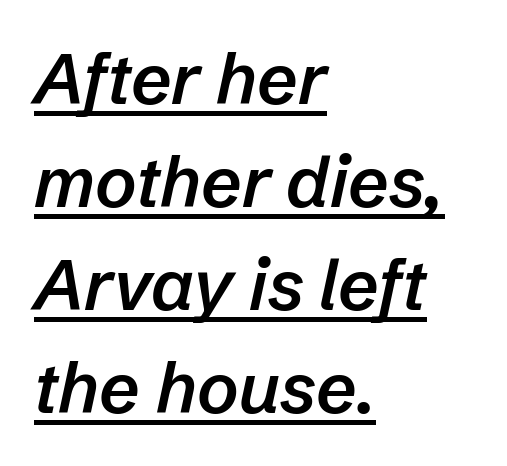
{"italic": "yes", "lean": "right", "slant_degrees": 12, "bold": "semi", "weight": "semibold", "width": "normal", "stroke_contrast": "low", "x_height": "medium", "monospaced": "no", "underline": "yes", "align": "left", "line_spacing": "normal", "line_spacing_ratio": 1.45, "letter_spacing": "normal", "letter_spacing_em": 0.0, "glyph_px": 71}
